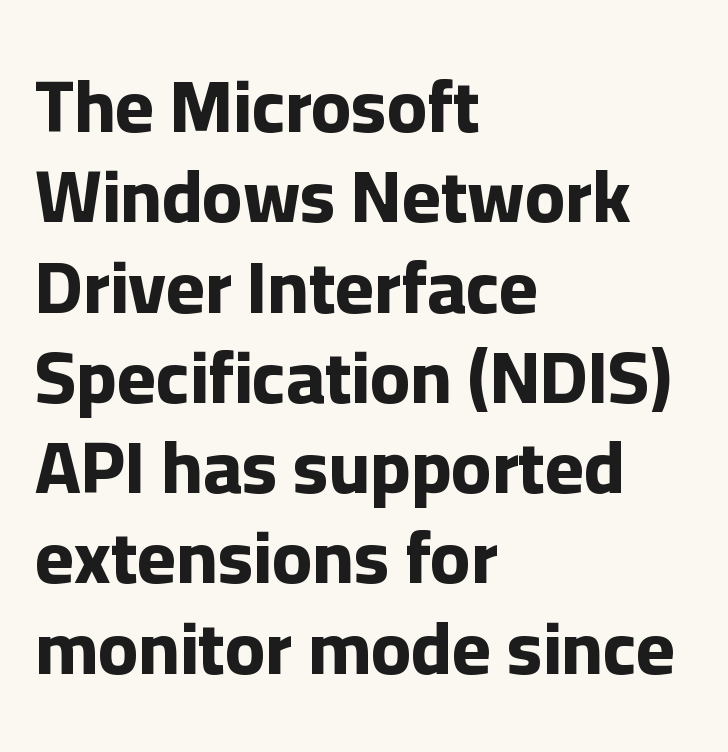
The type sits square on the baseline with zero lean. Note: no serifs on the glyphs. Students, this is bold: see how much ink each stroke carries. Here the designer chose a conventional face with non-uniform glyph widths.
